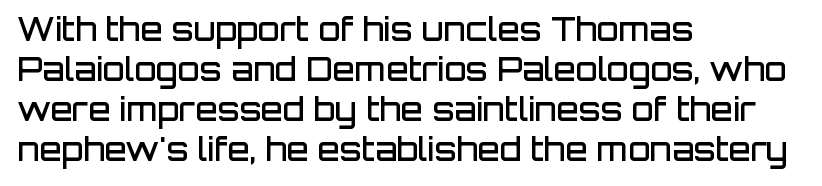
{"serif": "no", "italic": "no", "bold": "semi", "weight": "semibold", "width": "normal", "stroke_contrast": "low", "x_height": "large", "monospaced": "no", "underline": "no", "align": "left", "line_spacing": "normal", "line_spacing_ratio": 1.25, "letter_spacing": "normal", "letter_spacing_em": 0.0, "glyph_px": 32}
